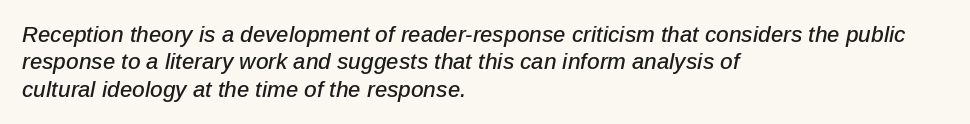
{"italic": "yes", "lean": "right", "slant_degrees": 12, "underline": "no", "align": "left", "line_spacing": "normal", "line_spacing_ratio": 1.25, "letter_spacing": "normal", "letter_spacing_em": 0.0, "glyph_px": 22}
